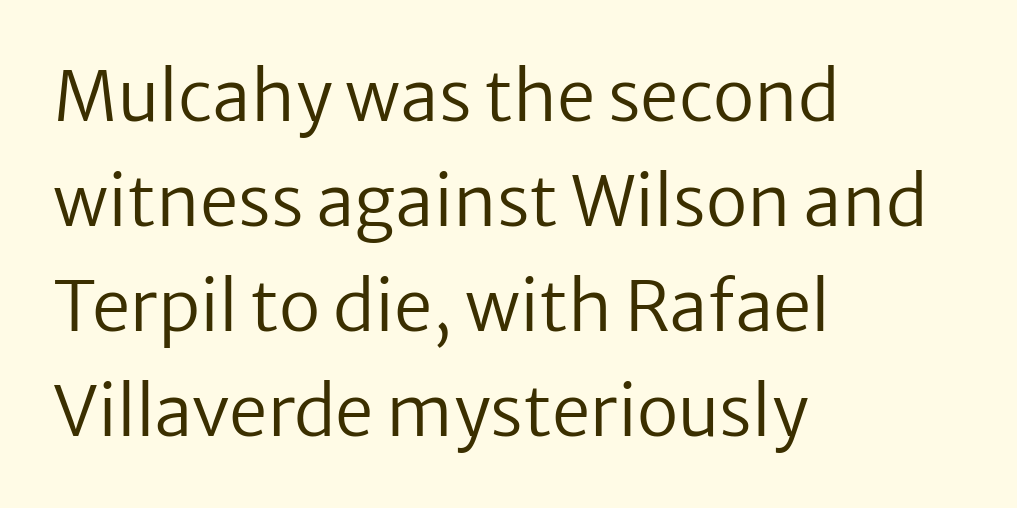
The image shows 69 px regular-weight sans-serif type, upright; set left-aligned, normal line spacing (1.52x), normal letter spacing, not underlined; low stroke contrast and a medium x-height.
